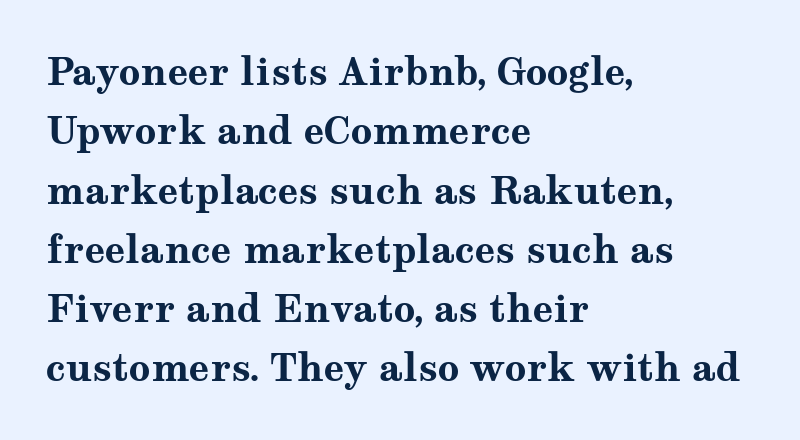
Q: Is the text bold? A: Yes.
Q: Is the text italic (slanted)? A: No, it is upright.
Q: Is the typeface a serif or a sans-serif typeface? A: Serif.
Q: Is the text underlined? A: No.
Q: How is the paragraph aligned? A: Left-aligned.
Q: Is the spacing between letters normal or unusually wide? A: Normal.
Q: Is the spacing between lines tight, normal or loose? A: Normal.
Q: Width (condensed, normal, or wide)? A: Wide.
Q: Stroke contrast? A: Medium.
Q: x-height? A: Medium.
Q: Monospaced? A: No.
